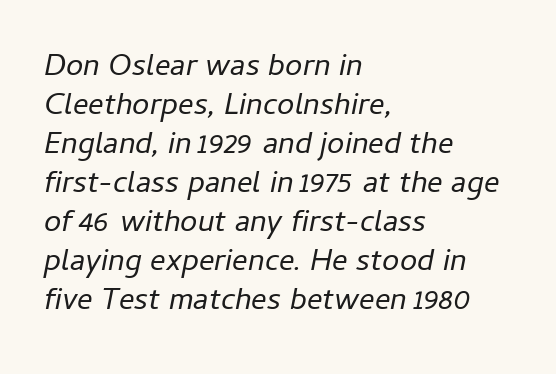
The image shows 31 px regular-weight type, italic (leaning right); set left-aligned, normal line spacing (1.26x), normal letter spacing, not underlined; low stroke contrast and a medium x-height.
